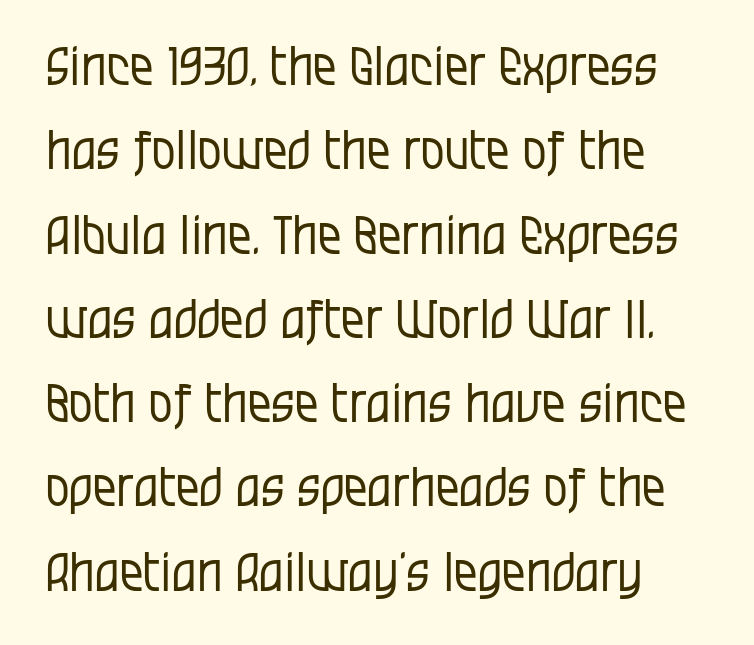
The image shows 53 px regular-weight, condensed sans-serif type, upright; set normal line spacing (1.59x), normal letter spacing, not underlined; low stroke contrast and a large x-height.
